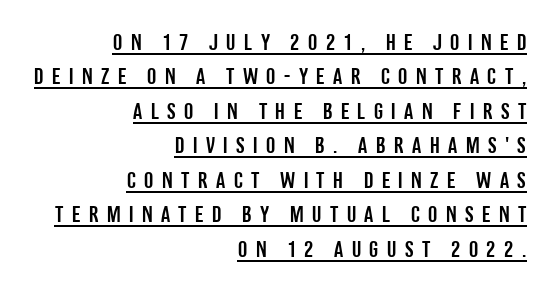
{"italic": "no", "underline": "yes", "align": "right", "line_spacing": "normal", "line_spacing_ratio": 1.5, "letter_spacing": "wide", "letter_spacing_em": 0.37, "glyph_px": 23}
